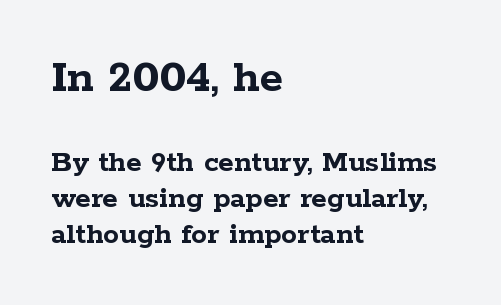
The image shows 48 px semibold, wide serif type, upright; set left-aligned, tight line spacing (1.13x), normal letter spacing, not underlined; the first (top) block is 1.5x larger; low stroke contrast and a medium x-height.
